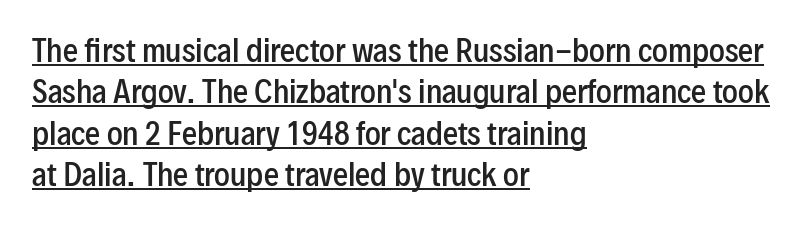
The image shows 30 px semibold, condensed sans-serif type, upright; set left-aligned, normal line spacing (1.38x), normal letter spacing, underlined; low stroke contrast and a medium x-height.
